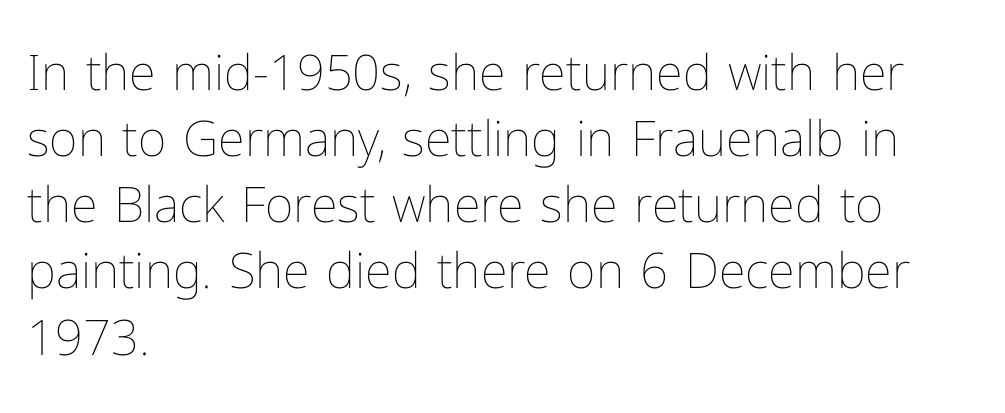
The image shows 49 px thin type, upright; set left-aligned, normal line spacing (1.35x), normal letter spacing, not underlined; low stroke contrast and a medium x-height.
